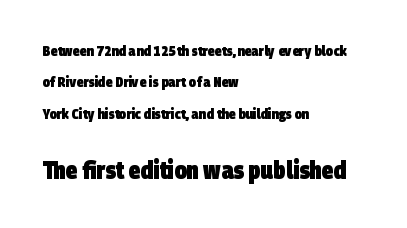
{"bold": "yes", "underline": "no", "align": "left", "line_spacing": "loose", "line_spacing_ratio": 2.24, "letter_spacing": "normal", "letter_spacing_em": 0.0, "larger_block": "second", "size_ratio": 1.71, "glyph_px": 24}
